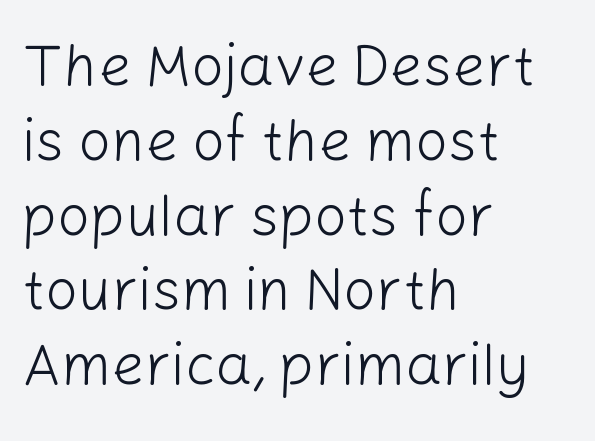
The image shows 58 px light sans-serif type, upright; set left-aligned, normal line spacing (1.29x), normal letter spacing, not underlined; low stroke contrast and a medium x-height.
